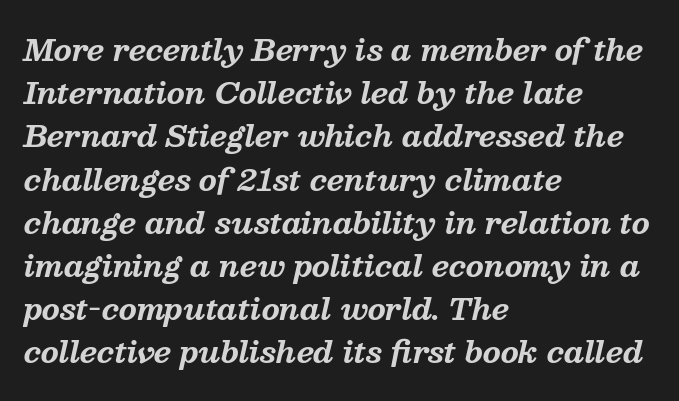
You can tell from the footed stems that serif type was used. The letters are slanted; this is an italic face. The lines sit at an ordinary, default distance from one another. This rendering features lettering with no underline.
